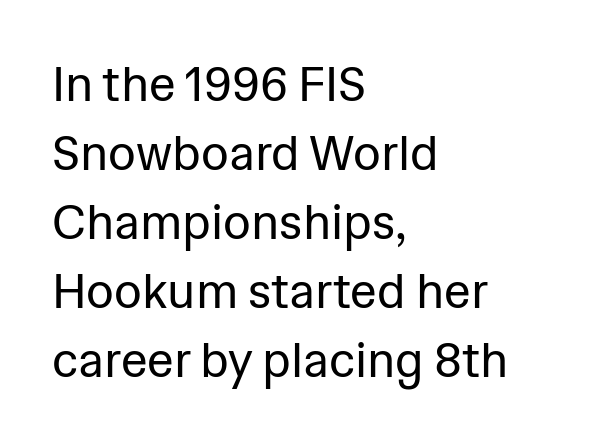
You could not count columns in this text — the font is proportionally spaced. The axis of the letterforms is exactly vertical. Observe the absence of serifs on each vertical stroke in this sample. The area under the type is left untouched. Is the block centered? No — it sits flush against the left margin. Observe the ordinary spacing: letters are neighbours, not strangers.
